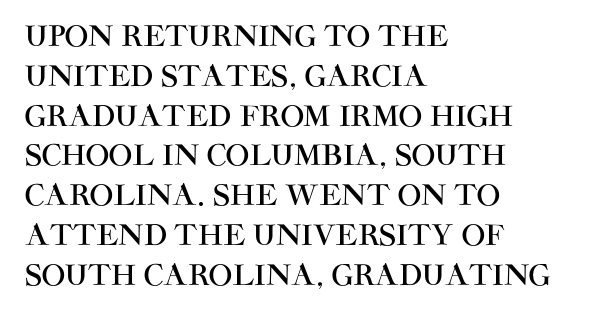
{"serif": "no", "italic": "no", "width": "normal", "stroke_contrast": "high", "x_height": "large", "monospaced": "no", "underline": "no", "align": "left", "line_spacing": "normal", "line_spacing_ratio": 1.42, "letter_spacing": "normal", "letter_spacing_em": 0.0, "glyph_px": 28}
